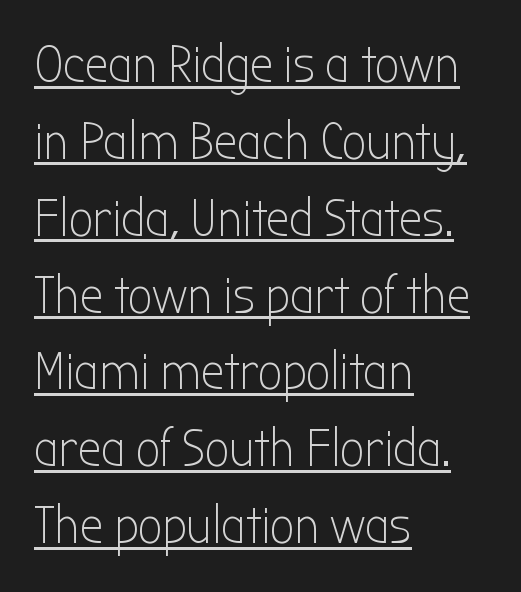
The image shows 53 px light, condensed sans-serif type, upright; set left-aligned, normal line spacing (1.45x), normal letter spacing, underlined; low stroke contrast and a medium x-height.
